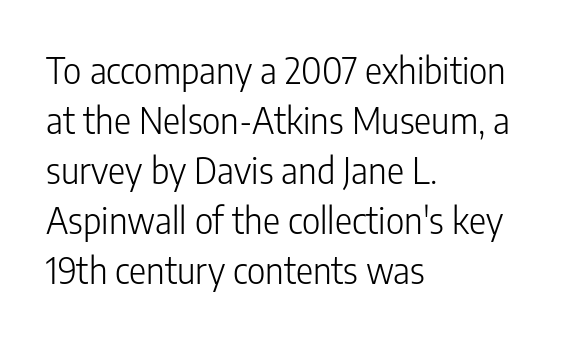
The image shows 36 px light, condensed sans-serif type, upright; set left-aligned, normal line spacing (1.39x), normal letter spacing, not underlined; low stroke contrast and a medium x-height.
